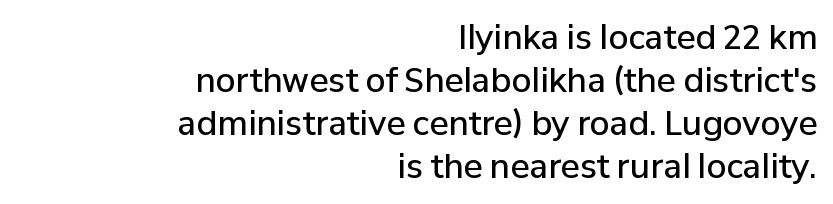
Q: Is the text bold? A: Semi-bold.
Q: Is the text italic (slanted)? A: No, it is upright.
Q: Is the typeface a serif or a sans-serif typeface? A: Sans-serif.
Q: Is the text underlined? A: No.
Q: How is the paragraph aligned? A: Right-aligned.
Q: Is the spacing between letters normal or unusually wide? A: Normal.
Q: Is the spacing between lines tight, normal or loose? A: Normal.
Q: Width (condensed, normal, or wide)? A: Normal.
Q: Stroke contrast? A: Low.
Q: x-height? A: Medium.
Q: Monospaced? A: No.
